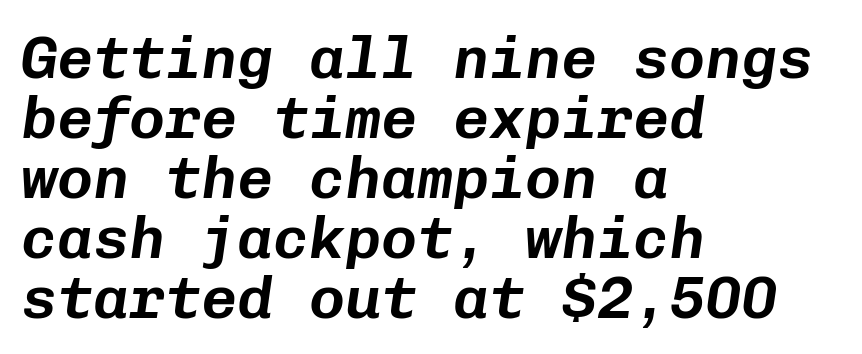
The image shows 60 px text type, italic (leaning right), monospaced; set left-aligned, tight line spacing (1.0x), normal letter spacing, not underlined; low stroke contrast and a medium x-height.
